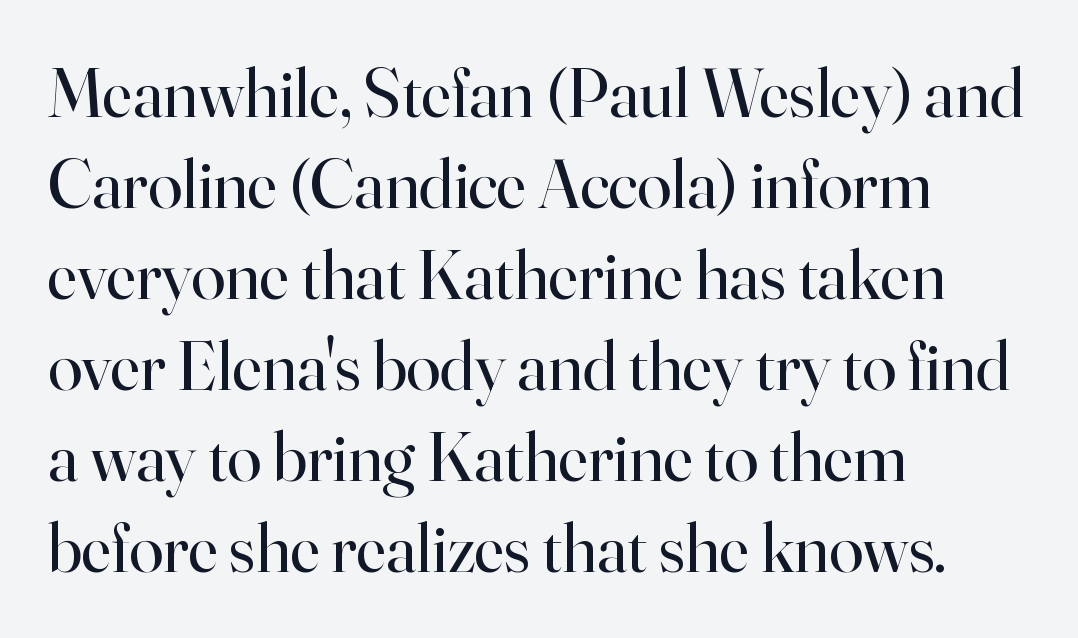
Observe the ordinary spacing: letters are neighbours, not strangers. This sample has the flowing, uneven cadence of proportional lettering. The designer left line spacing at the default. Posture: straight, roman, zero tilt. Every row of glyphs begins at an identical x-position on the left.
